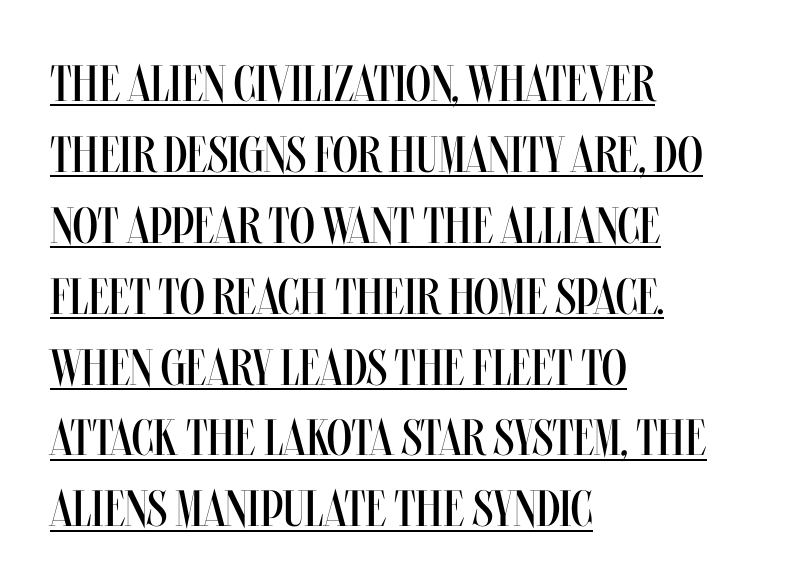
{"italic": "no", "bold": "no", "weight": "regular", "width": "condensed", "stroke_contrast": "medium", "x_height": "large", "monospaced": "no", "underline": "yes", "align": "left", "line_spacing": "normal", "line_spacing_ratio": 1.39, "letter_spacing": "normal", "letter_spacing_em": 0.0, "glyph_px": 51}
